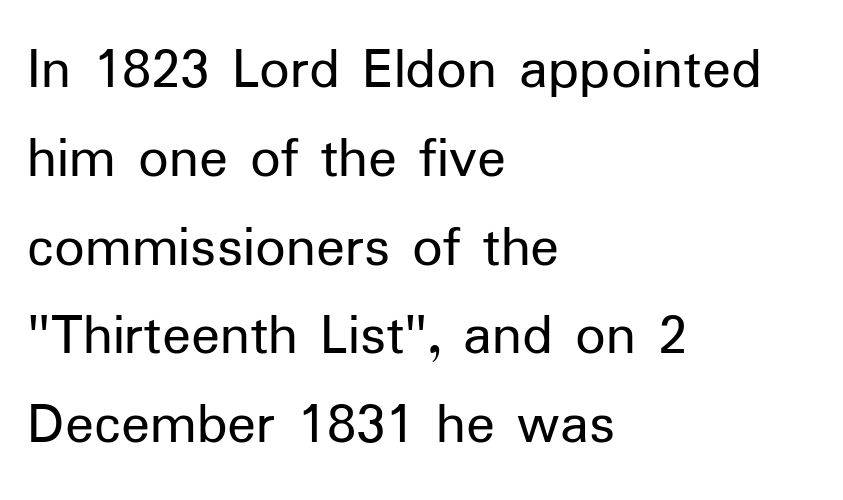
Q: Is the text bold? A: No.
Q: Is the text italic (slanted)? A: No, it is upright.
Q: Is the typeface a serif or a sans-serif typeface? A: Sans-serif.
Q: Is the text underlined? A: No.
Q: How is the paragraph aligned? A: Left-aligned.
Q: Is the spacing between letters normal or unusually wide? A: Normal.
Q: Is the spacing between lines tight, normal or loose? A: Normal.
Q: Width (condensed, normal, or wide)? A: Normal.
Q: Stroke contrast? A: Low.
Q: x-height? A: Medium.
Q: Monospaced? A: No.
